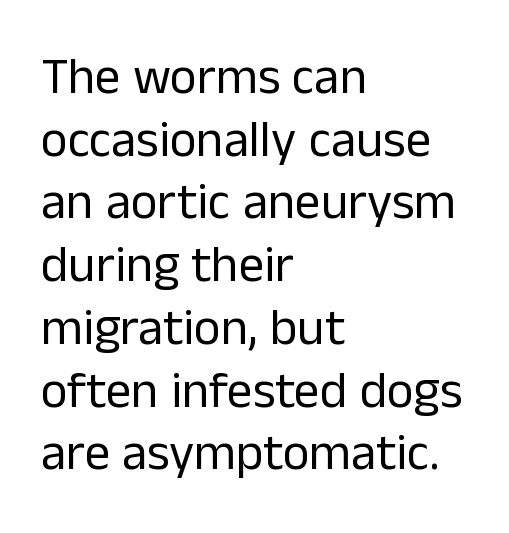
The image shows 51 px regular-weight sans-serif type, upright; set left-aligned, line spacing 1.23x, normal letter spacing, not underlined; low stroke contrast and a medium x-height.
